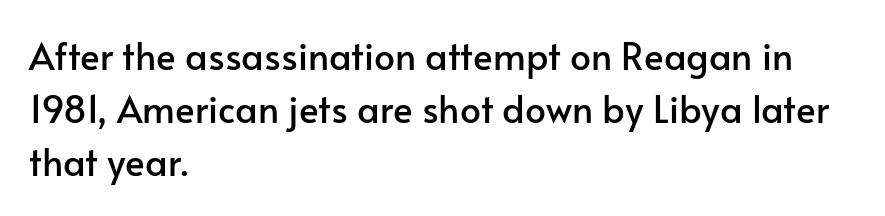
{"serif": "no", "italic": "no", "width": "normal", "stroke_contrast": "low", "x_height": "small", "monospaced": "no", "underline": "no", "align": "left", "line_spacing": "normal", "line_spacing_ratio": 1.43, "letter_spacing": "normal", "letter_spacing_em": 0.0, "glyph_px": 37}
